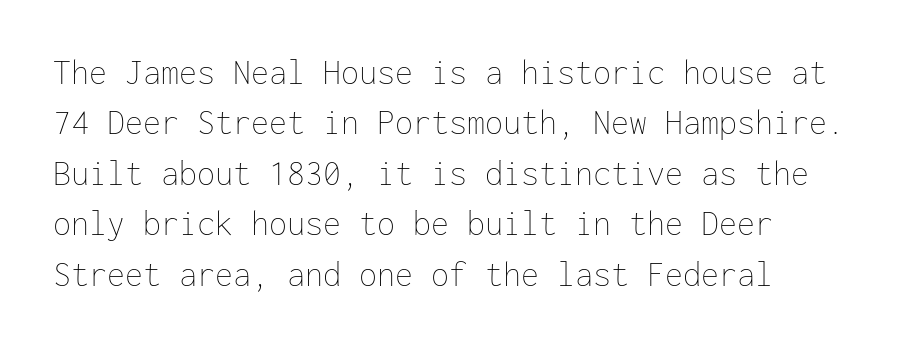
{"italic": "no", "bold": "no", "weight": "thin", "width": "normal", "stroke_contrast": "low", "x_height": "medium", "monospaced": "yes", "underline": "no", "line_spacing": "normal", "line_spacing_ratio": 1.4, "letter_spacing": "normal", "letter_spacing_em": 0.0, "glyph_px": 36}
